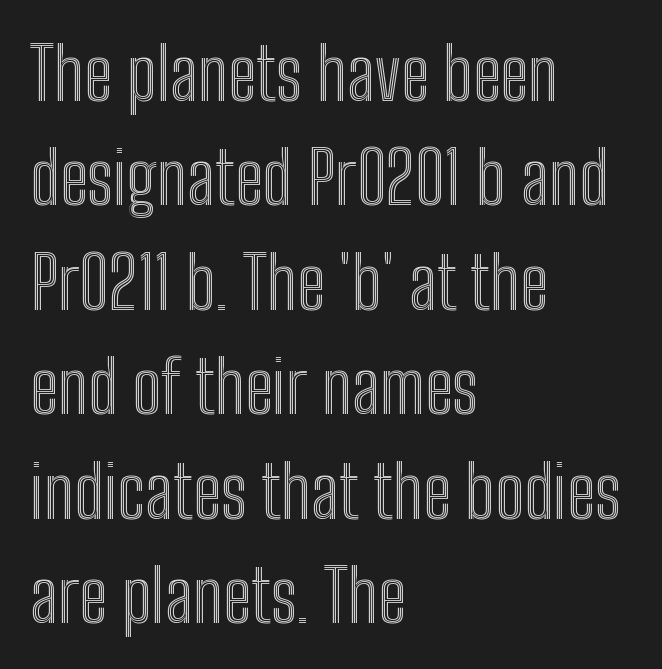
These lines are rendered in a variable-pitch font. Observe the ordinary spacing: letters are neighbours, not strangers. Descender tails drop into unmarked territory. Vertical spacing — default.
